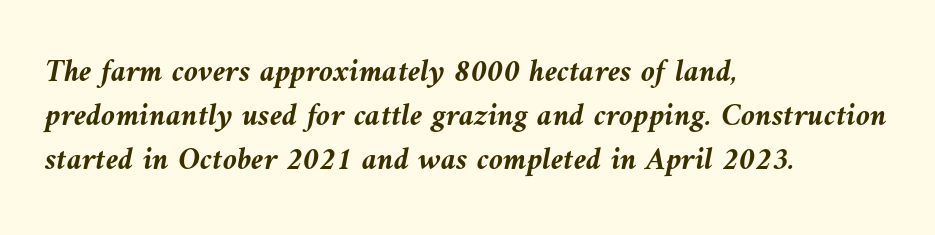
{"italic": "yes", "lean": "left", "slant_degrees": 9, "bold": "yes", "weight": "semibold", "width": "normal", "stroke_contrast": "medium", "x_height": "medium", "monospaced": "no", "underline": "no", "align": "left", "line_spacing": "normal", "line_spacing_ratio": 1.37, "letter_spacing": "normal", "letter_spacing_em": 0.0, "glyph_px": 32}
